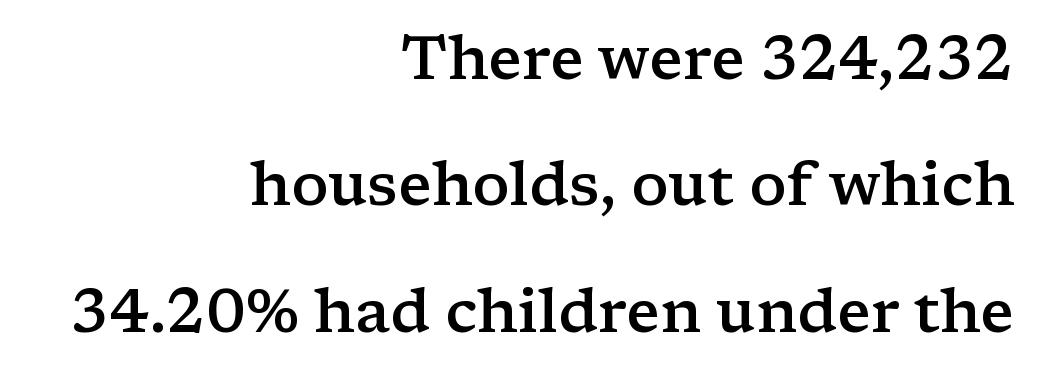
The vertical gap from one line to the next is large. Students, note that the glyphs here touch the page at normal intervals. Is this a fixed-width face? No — the glyphs have proportional, varying widths. Ascenders rise straight up at ninety degrees. Only glyphs here, with clear space below each row.
